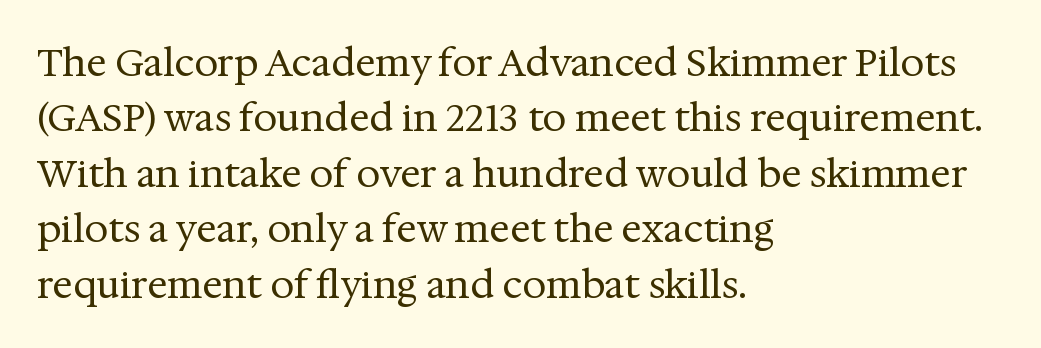
The image shows 38 px regular-weight serif type, upright; set left-aligned, normal line spacing (1.46x), normal letter spacing, not underlined; medium stroke contrast and a medium x-height.
